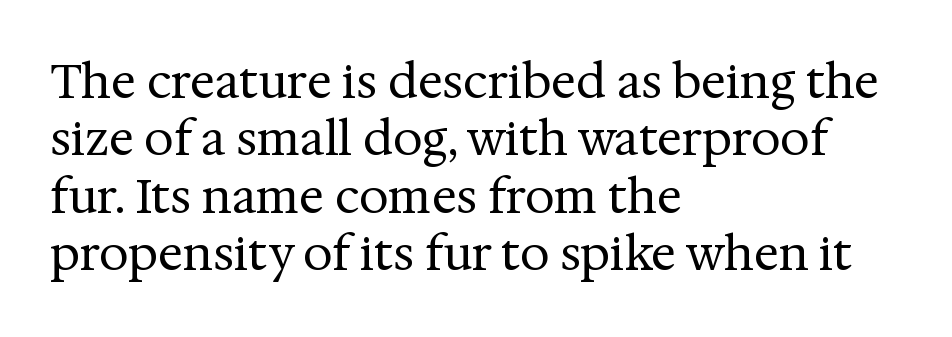
The image shows 47 px regular-weight serif type, upright; set left-aligned, line spacing 1.22x, normal letter spacing, not underlined; medium stroke contrast and a medium x-height.
